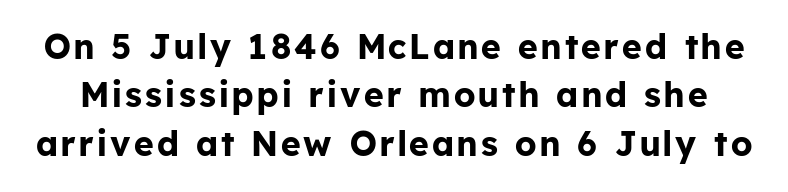
The specimen omits any rule beneath the text block's lines. This sample uses a sans-serif face. This sample keeps an unexceptional amount of space between lines. Nope, not italic — everything's standing straight.
